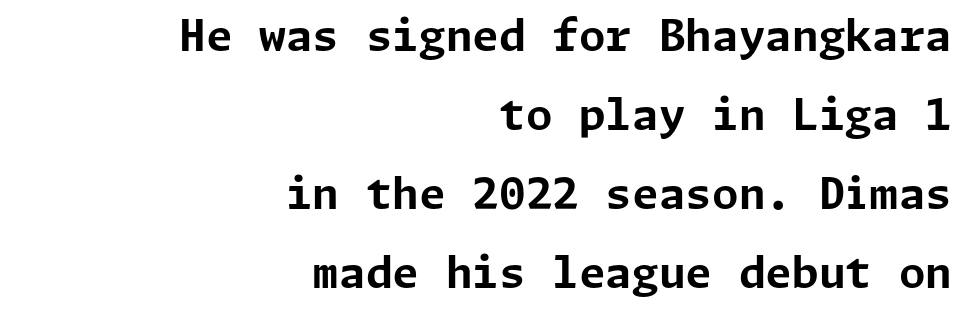
The image shows 43 px bold sans-serif type, upright; set right-aligned, line spacing 1.84x, normal letter spacing, not underlined; low stroke contrast and a medium x-height.
